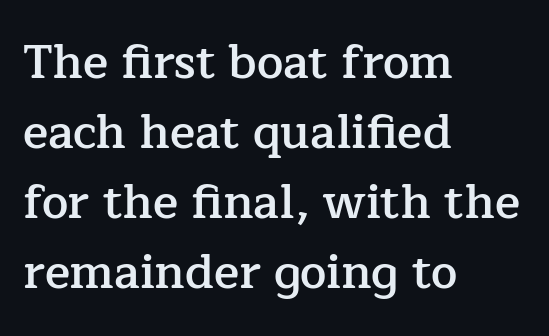
The image shows 47 px semibold serif type, upright; set left-aligned, normal line spacing (1.49x), normal letter spacing, not underlined; low stroke contrast and a medium x-height.
